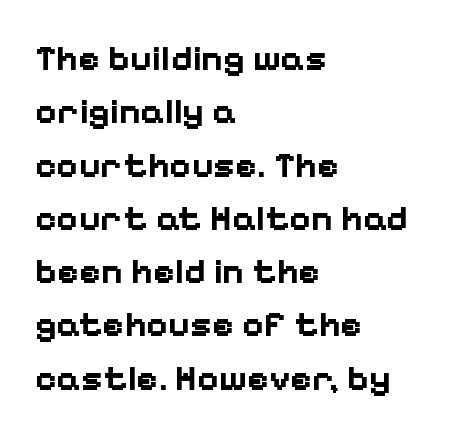
The face used here has the dense, thick strokes of a bold. Check under the words: just untouched page. Caption: multi-line text, flush left, ragged right. The face used here is rendered with its standard letterfit. Spacing verdict: proportional, widths tailored to each character.
